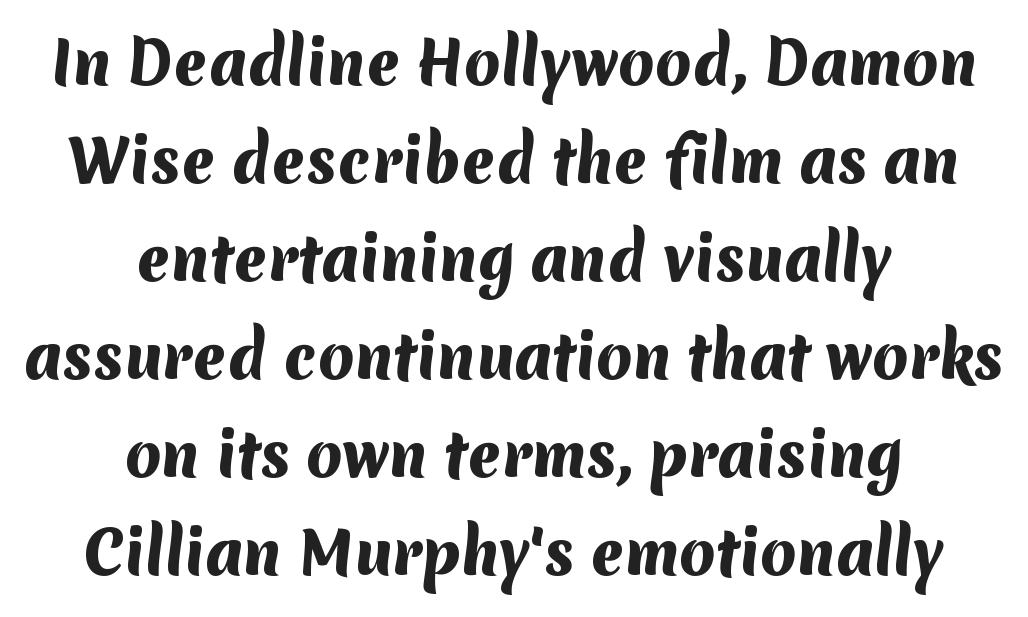
These lines are rendered in a variable-pitch font. This sample uses a sans-serif face. Typesetter's note: full bold, strokes at maximum text heaviness. Each row of text sits above clean, open space. Vertical spacing — default.
